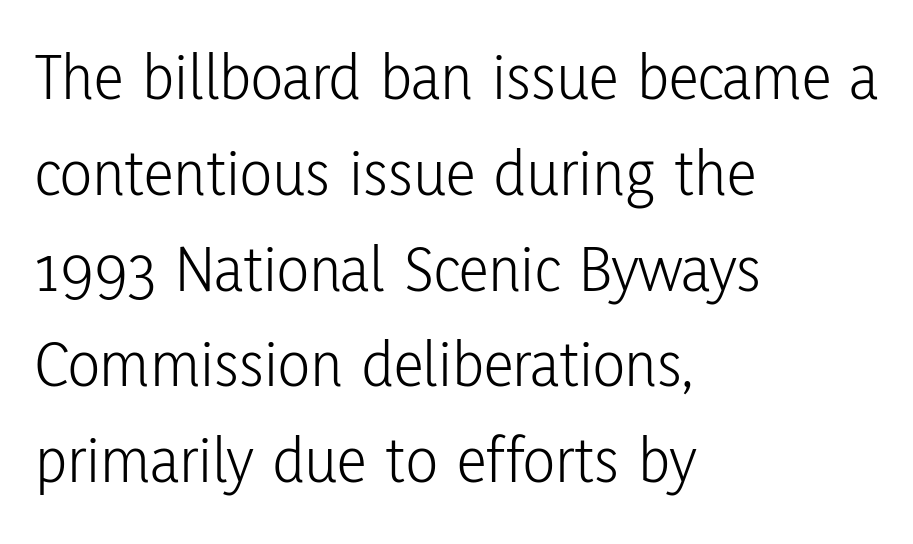
Q: Is the text bold? A: No.
Q: Is the text italic (slanted)? A: No, it is upright.
Q: Is the typeface a serif or a sans-serif typeface? A: Sans-serif.
Q: Is the text underlined? A: No.
Q: How is the paragraph aligned? A: Left-aligned.
Q: Is the spacing between letters normal or unusually wide? A: Normal.
Q: Is the spacing between lines tight, normal or loose? A: Normal.
Q: Width (condensed, normal, or wide)? A: Condensed.
Q: Stroke contrast? A: Low.
Q: x-height? A: Medium.
Q: Monospaced? A: No.
